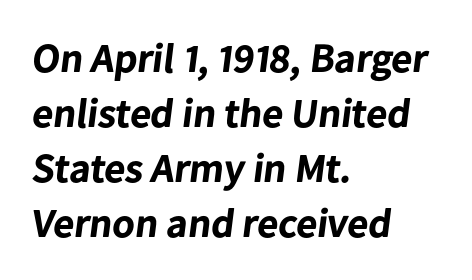
{"serif": "no", "bold": "yes", "weight": "bold", "width": "normal", "stroke_contrast": "low", "x_height": "medium", "monospaced": "no", "underline": "no", "align": "left", "line_spacing": "normal", "line_spacing_ratio": 1.34, "letter_spacing": "normal", "letter_spacing_em": 0.0, "glyph_px": 41}
